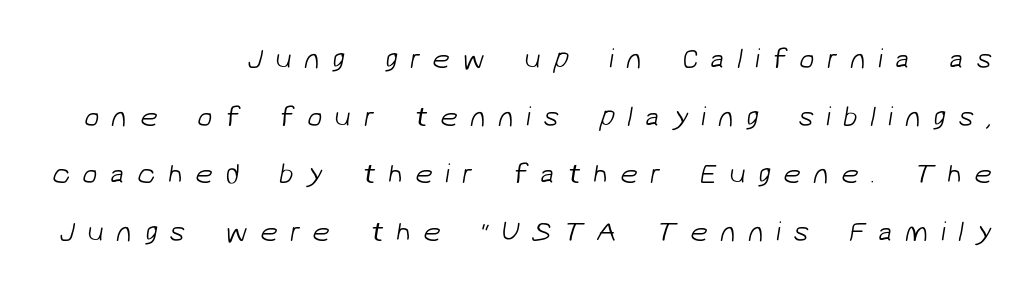
The image shows 28 px light sans-serif type; set right-aligned, loose line spacing (2.06x), unusually wide letter spacing (+0.44 em), not underlined; low stroke contrast and a medium x-height.
